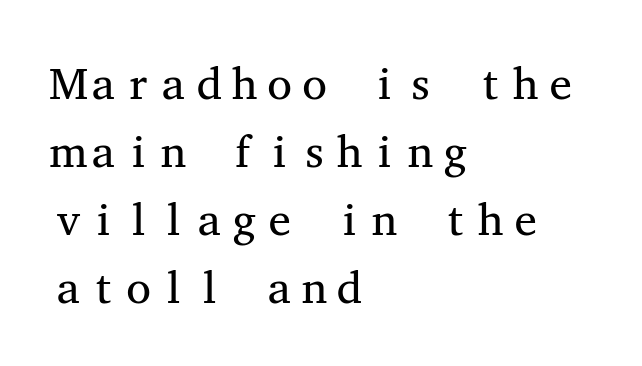
{"serif": "yes", "italic": "no", "bold": "no", "weight": "regular", "width": "wide", "stroke_contrast": "medium", "x_height": "medium", "monospaced": "yes", "underline": "no", "align": "left", "line_spacing": "normal", "line_spacing_ratio": 1.51, "letter_spacing": "normal", "letter_spacing_em": 0.0, "glyph_px": 45}
